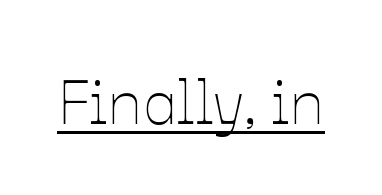
The image shows 62 px thin type, upright; set normal letter spacing, underlined; low stroke contrast and a medium x-height.
